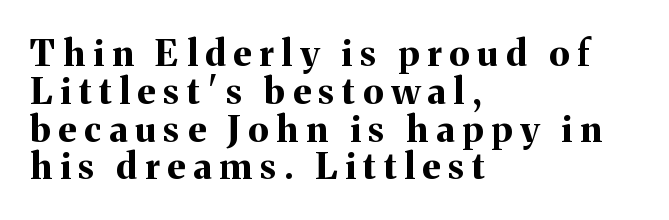
{"serif": "yes", "italic": "no", "bold": "yes", "weight": "bold", "width": "normal", "stroke_contrast": "medium", "x_height": "medium", "monospaced": "no", "underline": "no", "align": "left", "line_spacing": "tight", "line_spacing_ratio": 1.05, "letter_spacing": "wide", "letter_spacing_em": 0.22, "glyph_px": 36}
